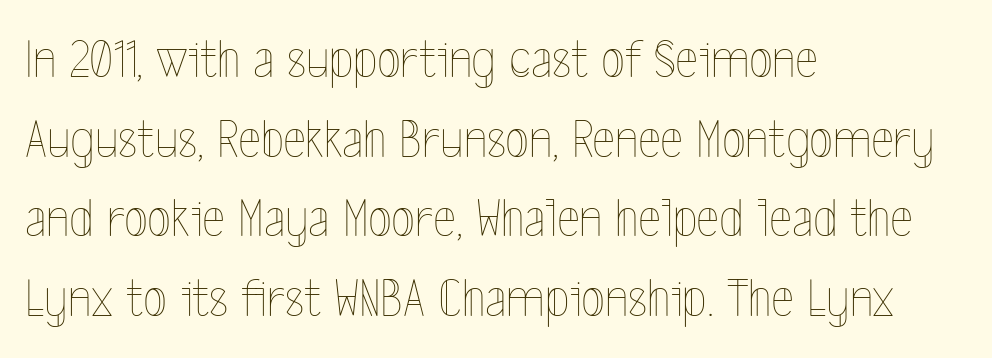
The image shows 55 px thin, condensed type, upright; set left-aligned, normal line spacing (1.45x), normal letter spacing, not underlined; a medium x-height.
